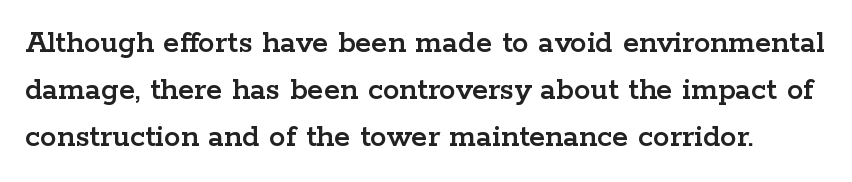
Q: Is the text italic (slanted)? A: No, it is upright.
Q: Is the typeface a serif or a sans-serif typeface? A: Serif.
Q: Is the text underlined? A: No.
Q: Is the spacing between letters normal or unusually wide? A: Normal.
Q: Is the spacing between lines tight, normal or loose? A: Normal.
Q: Width (condensed, normal, or wide)? A: Wide.
Q: Stroke contrast? A: Low.
Q: x-height? A: Medium.
Q: Monospaced? A: No.
